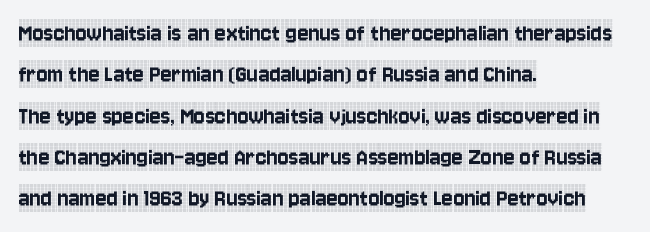
{"italic": "no", "underline": "no", "align": "left", "line_spacing": "normal", "line_spacing_ratio": 1.59, "letter_spacing": "normal", "letter_spacing_em": 0.0, "glyph_px": 26}
